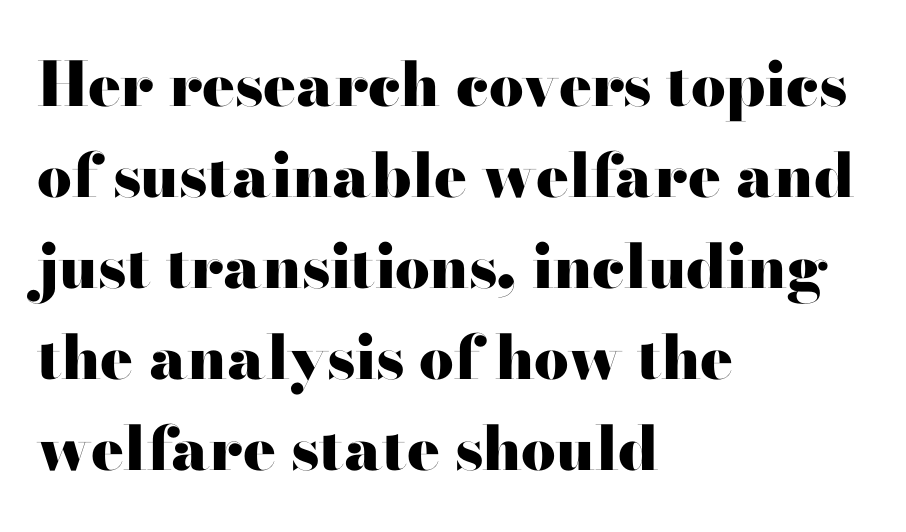
Horizontal bands of white between lines are of average thickness. Underlining? Definitely not there. Leftover space on each line is placed entirely after the last word. Look at the bottom of the vertical strokes: they flare into serifs here. A typesetter would mark this as roman, not italic. Bold? Absolutely — the strokes are thick and heavy.
